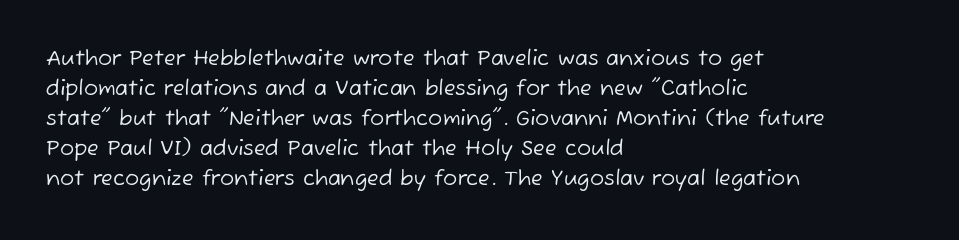
{"bold": "no", "underline": "no", "align": "left", "line_spacing": "normal", "line_spacing_ratio": 1.43, "letter_spacing": "normal", "letter_spacing_em": 0.0, "glyph_px": 21}
